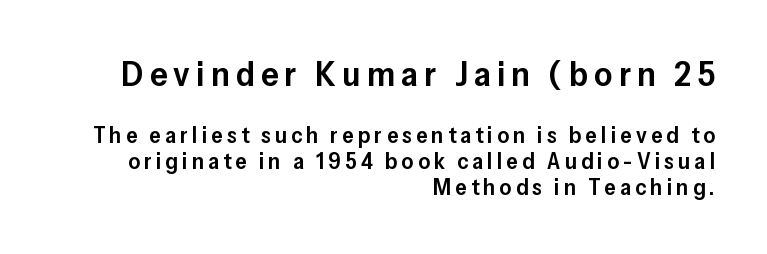
The image shows 35 px semibold sans-serif type, upright; set right-aligned, tight line spacing (1.14x), not underlined; the first (top) block is 1.52x larger; low stroke contrast and a medium x-height.
